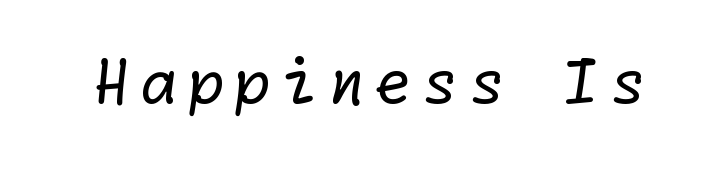
Check under the words: just untouched page. Regarding serifs, this sample does without them. The weight tops out at a normal text grade.
